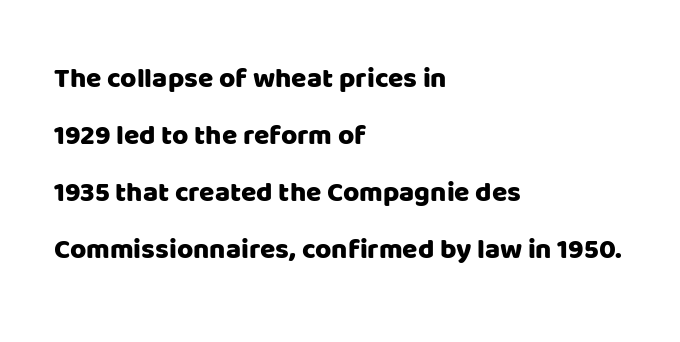
Q: Is the text italic (slanted)? A: No, it is upright.
Q: Is the typeface a serif or a sans-serif typeface? A: Sans-serif.
Q: Is the text underlined? A: No.
Q: How is the paragraph aligned? A: Left-aligned.
Q: Is the spacing between letters normal or unusually wide? A: Normal.
Q: Is the spacing between lines tight, normal or loose? A: Loose.
Q: Width (condensed, normal, or wide)? A: Normal.
Q: Stroke contrast? A: Low.
Q: x-height? A: Large.
Q: Monospaced? A: No.
